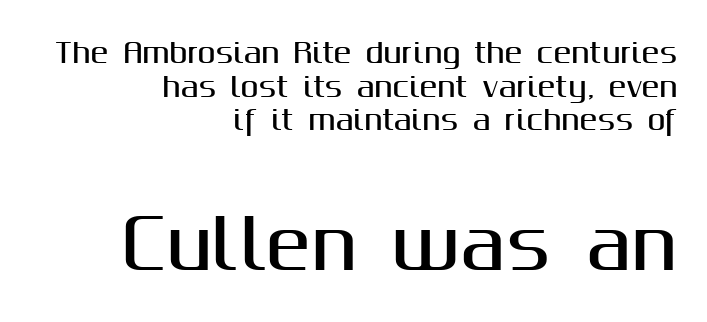
Q: Is the text italic (slanted)? A: No, it is upright.
Q: Is the typeface a serif or a sans-serif typeface? A: Sans-serif.
Q: Is the text underlined? A: No.
Q: How is the paragraph aligned? A: Right-aligned.
Q: Is the spacing between letters normal or unusually wide? A: Normal.
Q: Is the spacing between lines tight, normal or loose? A: Normal.
Q: Which block of text is set in a larger size, the first (top) or the second (bottom)? A: The second (bottom) one.
Q: Width (condensed, normal, or wide)? A: Normal.
Q: Stroke contrast? A: Medium.
Q: x-height? A: Medium.
Q: Monospaced? A: No.
